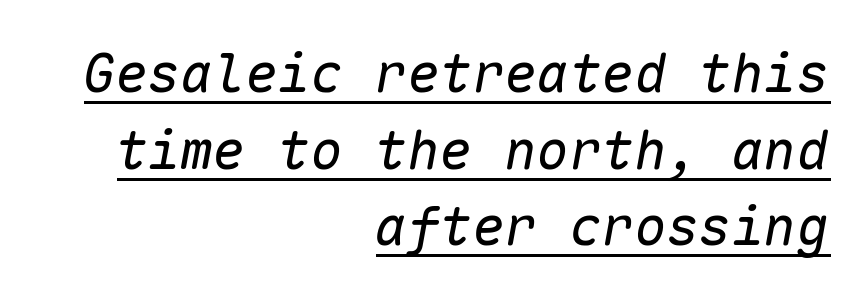
Q: Is the text bold? A: No.
Q: Is the text italic (slanted)? A: Yes, it leans right by about 10 degrees.
Q: Is the text underlined? A: Yes.
Q: How is the paragraph aligned? A: Right-aligned.
Q: Is the spacing between letters normal or unusually wide? A: Normal.
Q: Is the spacing between lines tight, normal or loose? A: Normal.
Q: Width (condensed, normal, or wide)? A: Normal.
Q: Stroke contrast? A: Low.
Q: x-height? A: Medium.
Q: Monospaced? A: Yes.
